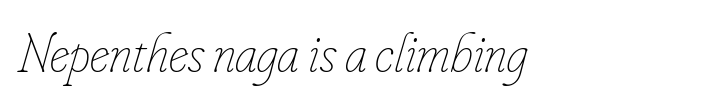
{"italic": "yes", "lean": "right", "slant_degrees": 16, "bold": "no", "weight": "thin", "width": "condensed", "stroke_contrast": "low", "x_height": "small", "monospaced": "no", "underline": "no", "align": "left", "letter_spacing": "normal", "letter_spacing_em": 0.0, "glyph_px": 55}
